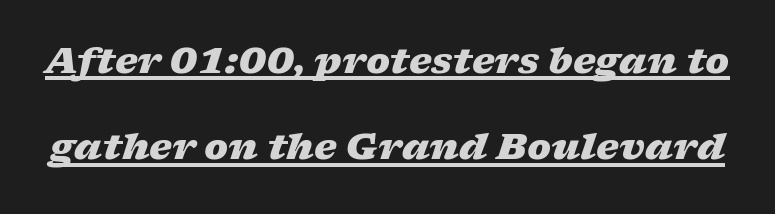
The image shows 36 px heavy, wide type, italic (leaning right); set loose line spacing (2.4x), normal letter spacing, underlined; low stroke contrast and a medium x-height.
